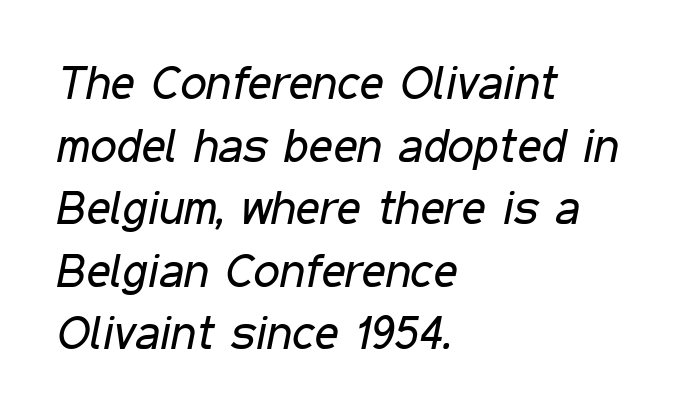
Q: Is the text bold? A: No.
Q: Is the text italic (slanted)? A: Yes, it leans right by about 11 degrees.
Q: Is the text underlined? A: No.
Q: How is the paragraph aligned? A: Left-aligned.
Q: Is the spacing between letters normal or unusually wide? A: Normal.
Q: Is the spacing between lines tight, normal or loose? A: Normal.
Q: Width (condensed, normal, or wide)? A: Condensed.
Q: Stroke contrast? A: Low.
Q: x-height? A: Medium.
Q: Monospaced? A: No.
